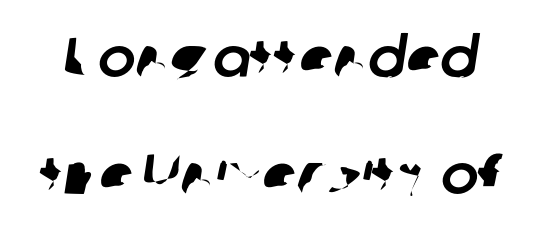
Q: Is the typeface a serif or a sans-serif typeface? A: Sans-serif.
Q: Is the text underlined? A: No.
Q: Is the spacing between letters normal or unusually wide? A: Normal.
Q: Is the spacing between lines tight, normal or loose? A: Loose.
Q: Width (condensed, normal, or wide)? A: Normal.
Q: Stroke contrast? A: Low.
Q: x-height? A: Medium.
Q: Monospaced? A: No.
